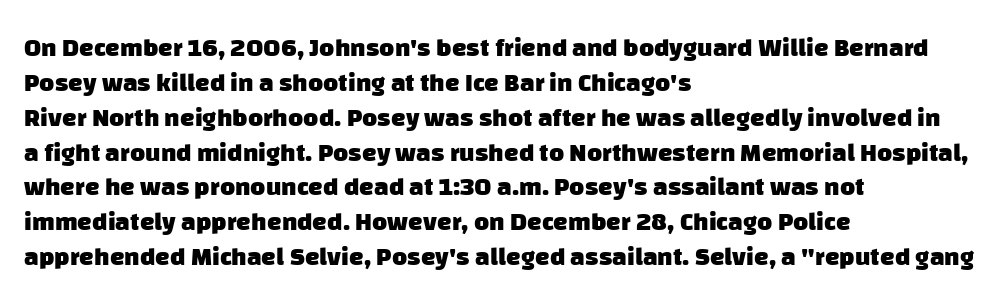
{"bold": "yes", "underline": "no", "align": "left", "line_spacing": "normal", "line_spacing_ratio": 1.34, "letter_spacing": "normal", "letter_spacing_em": 0.0, "glyph_px": 26}
